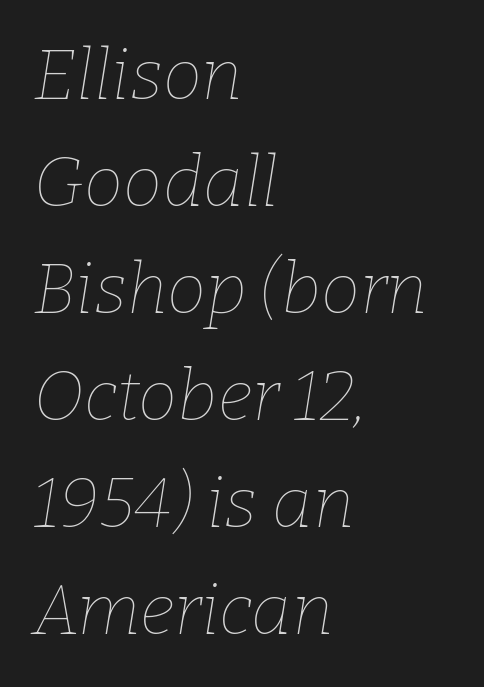
Q: Is the text bold? A: No.
Q: Is the text italic (slanted)? A: Yes, it leans right by about 9 degrees.
Q: Is the text underlined? A: No.
Q: How is the paragraph aligned? A: Left-aligned.
Q: Is the spacing between letters normal or unusually wide? A: Normal.
Q: Is the spacing between lines tight, normal or loose? A: Normal.
Q: Width (condensed, normal, or wide)? A: Normal.
Q: Stroke contrast? A: Low.
Q: x-height? A: Medium.
Q: Monospaced? A: No.
